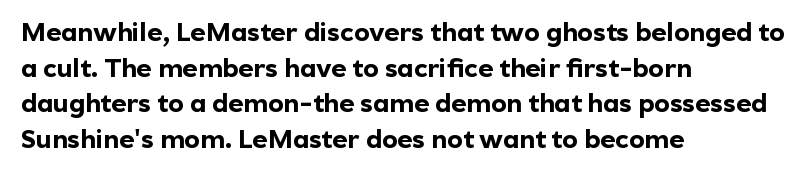
The image shows 26 px bold type, upright; set left-aligned, normal line spacing (1.37x), normal letter spacing, not underlined.
